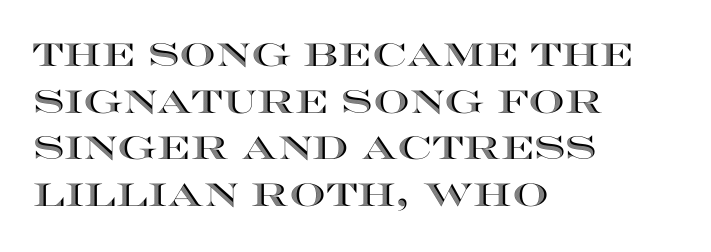
The rendering uses natural spacing where letterforms have individual widths. These lines are set flush left with a ragged right edge. Beneath every word, the page is bare. In terms of letterspacing, this is plain default setting.
